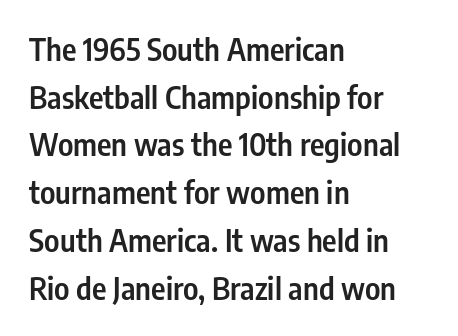
Each letter keeps its own natural width here, so spacing adapts to shape. Each glyph is drawn with semibold strokes, heavier than normal yet not fully bold. Characters remain perfectly vertical along every line. The rendering uses a moderate line-height, typical for paragraphs.
